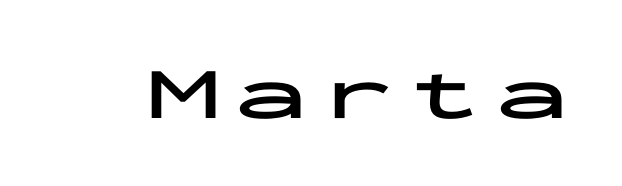
{"serif": "no", "italic": "no", "bold": "yes", "weight": "bold", "width": "wide", "stroke_contrast": "low", "x_height": "medium", "monospaced": "yes", "underline": "no", "glyph_px": 75}
